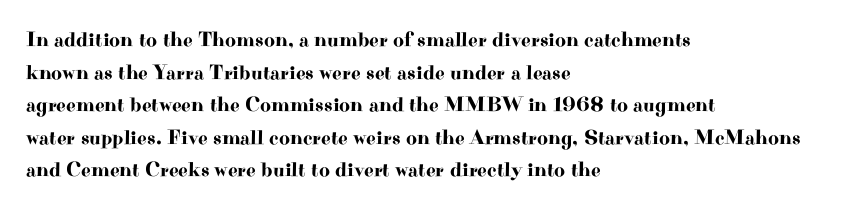
Q: Is the text italic (slanted)? A: No, it is upright.
Q: Is the text underlined? A: No.
Q: How is the paragraph aligned? A: Left-aligned.
Q: Is the spacing between letters normal or unusually wide? A: Normal.
Q: Is the spacing between lines tight, normal or loose? A: Normal.
